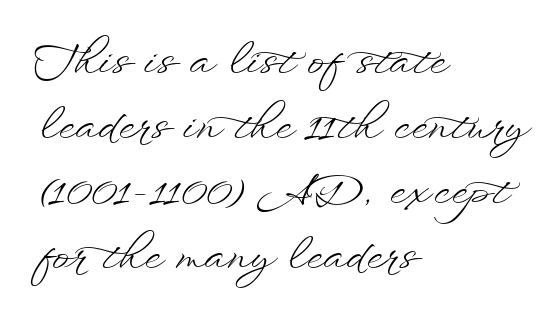
The face used here is proportionally spaced, like ordinary book or web type. Vertical stems look standard width or narrower in stroke. Does the copy run flush right? No — it runs flush left. Underline: absent. No extra tracking has been applied to these lines.
